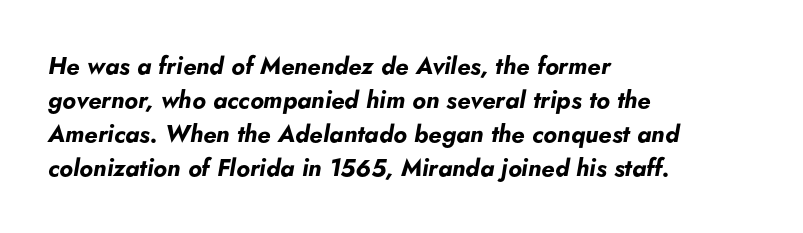
{"italic": "yes", "lean": "right", "slant_degrees": 5, "bold": "yes", "underline": "no", "align": "left", "line_spacing": "normal", "line_spacing_ratio": 1.41, "letter_spacing": "normal", "letter_spacing_em": 0.0, "glyph_px": 24}
